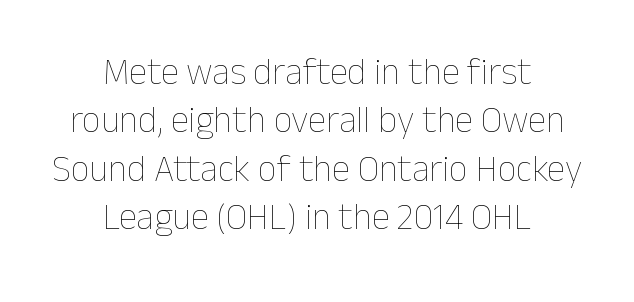
The image shows 37 px thin type, upright; set centered, normal line spacing (1.31x), normal letter spacing, not underlined; low stroke contrast and a medium x-height.
